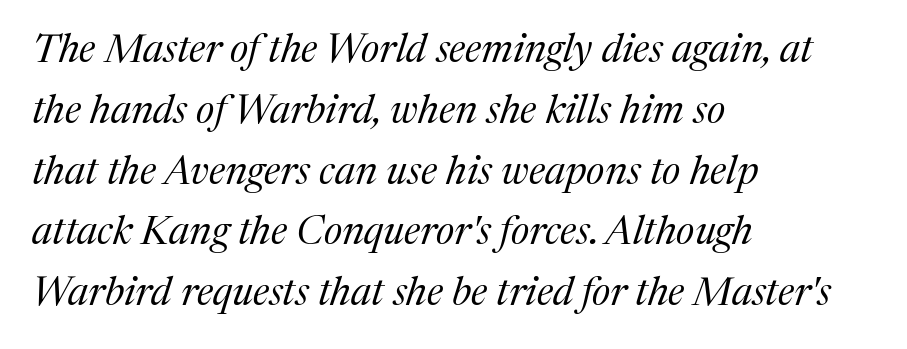
The image shows 40 px regular-weight serif type, italic (leaning right); set left-aligned, normal line spacing (1.52x), normal letter spacing, not underlined; medium stroke contrast and a medium x-height.
